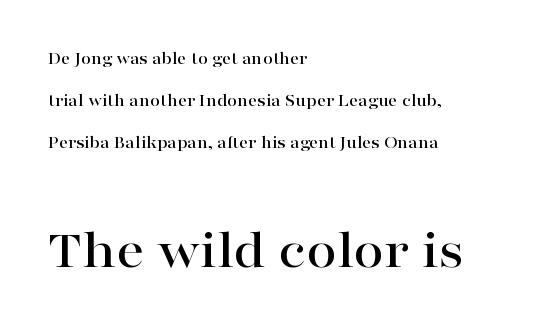
If you measured baseline to baseline, you'd find a long distance. Here the designer chose a conventional face with non-uniform glyph widths. Tall strokes in this sample are plumb rather than angled. Notice how the passage keeps a crisp vertical edge on the left only. Type without underlining.
